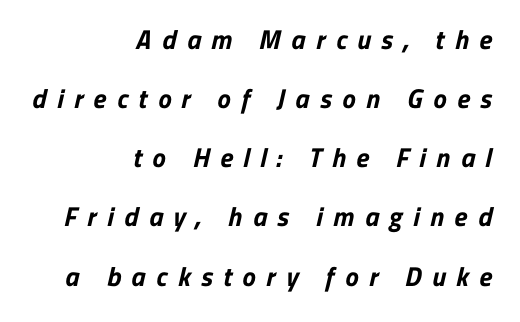
Q: Is the text bold? A: Yes.
Q: Is the text underlined? A: No.
Q: How is the paragraph aligned? A: Right-aligned.
Q: Is the spacing between letters normal or unusually wide? A: Unusually wide.
Q: Is the spacing between lines tight, normal or loose? A: Loose.
